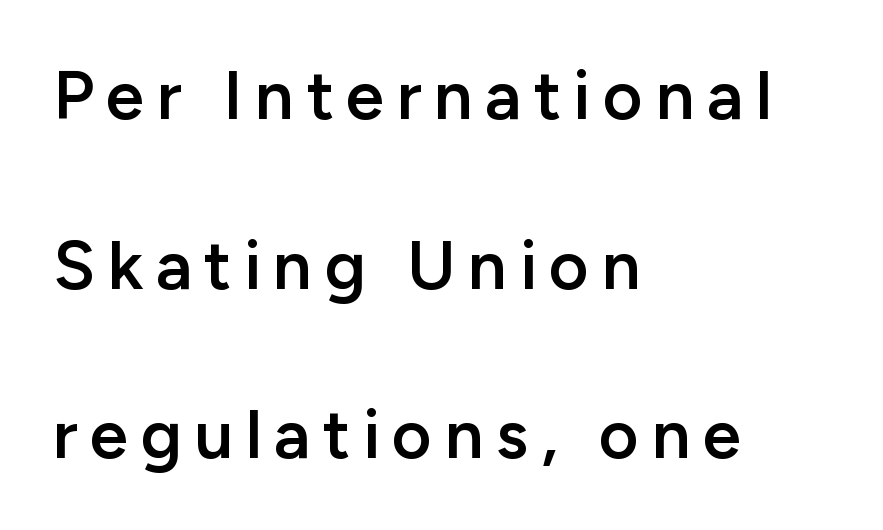
The image shows 69 px semibold sans-serif type, upright; set left-aligned, loose line spacing (2.46x), not underlined; low stroke contrast and a medium x-height.
